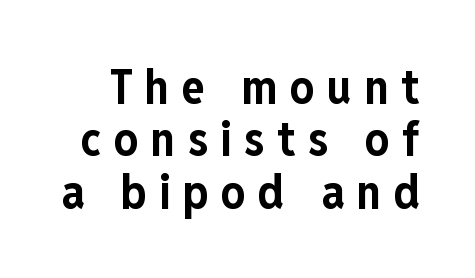
The image shows 48 px bold, condensed sans-serif type, upright; set tight line spacing (1.09x), unusually wide letter spacing (+0.26 em), not underlined; low stroke contrast and a medium x-height.
